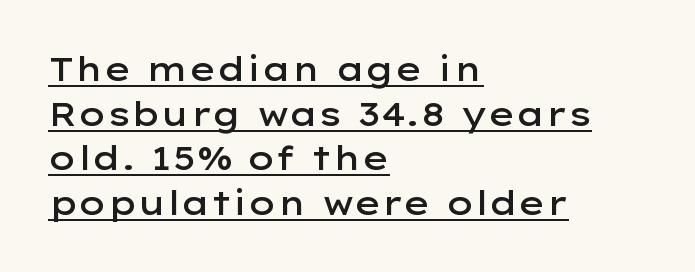
{"serif": "no", "italic": "no", "bold": "semi", "weight": "semibold", "width": "wide", "stroke_contrast": "low", "x_height": "medium", "monospaced": "no", "underline": "yes", "align": "left", "line_spacing": "normal", "line_spacing_ratio": 1.35, "letter_spacing": "normal", "letter_spacing_em": 0.0, "glyph_px": 33}
